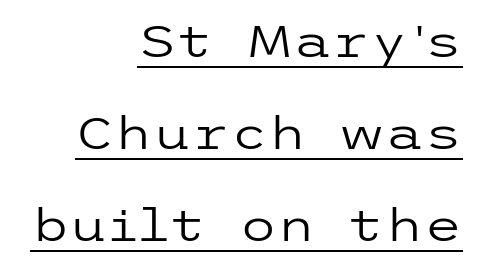
Q: Is the text bold? A: No.
Q: Is the text italic (slanted)? A: No, it is upright.
Q: Is the typeface a serif or a sans-serif typeface? A: Sans-serif.
Q: Is the text underlined? A: Yes.
Q: How is the paragraph aligned? A: Right-aligned.
Q: Is the spacing between letters normal or unusually wide? A: Normal.
Q: Is the spacing between lines tight, normal or loose? A: Loose.
Q: Width (condensed, normal, or wide)? A: Wide.
Q: Stroke contrast? A: Low.
Q: x-height? A: Medium.
